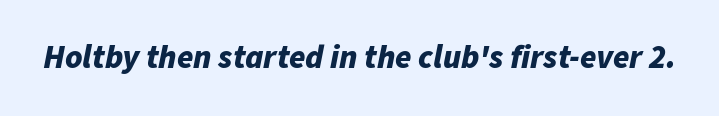
You can tell it's italic because the verticals aren't actually vertical. The passage shown is emphatically bold. Characters follow at the spacing the type designer built in. Rule under the text: the space is simply empty. Varying glyph widths throughout — classic text-font behaviour.
